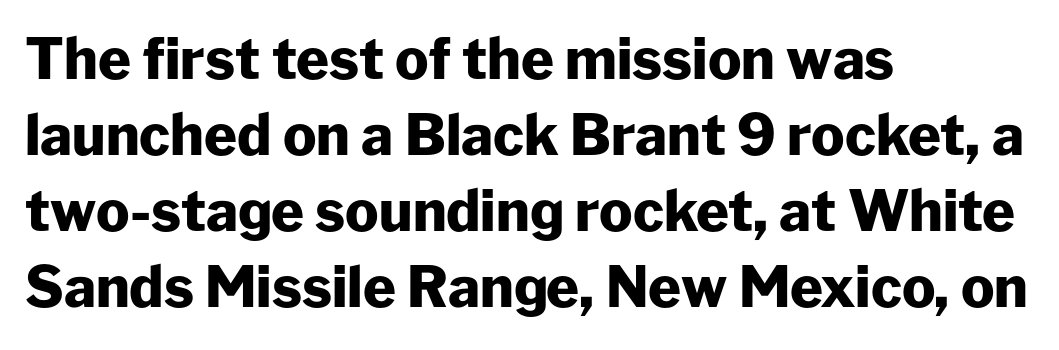
The image shows 56 px heavy sans-serif type, upright; set left-aligned, normal line spacing (1.36x), normal letter spacing, not underlined; low stroke contrast and a medium x-height.
